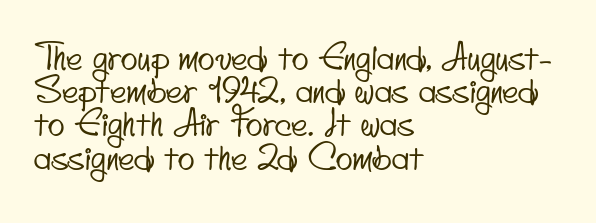
Q: Is the typeface a serif or a sans-serif typeface? A: Sans-serif.
Q: Is the text underlined? A: No.
Q: How is the paragraph aligned? A: Left-aligned.
Q: Is the spacing between letters normal or unusually wide? A: Normal.
Q: Is the spacing between lines tight, normal or loose? A: Tight.
Q: Width (condensed, normal, or wide)? A: Condensed.
Q: Stroke contrast? A: Low.
Q: x-height? A: Small.
Q: Monospaced? A: No.
